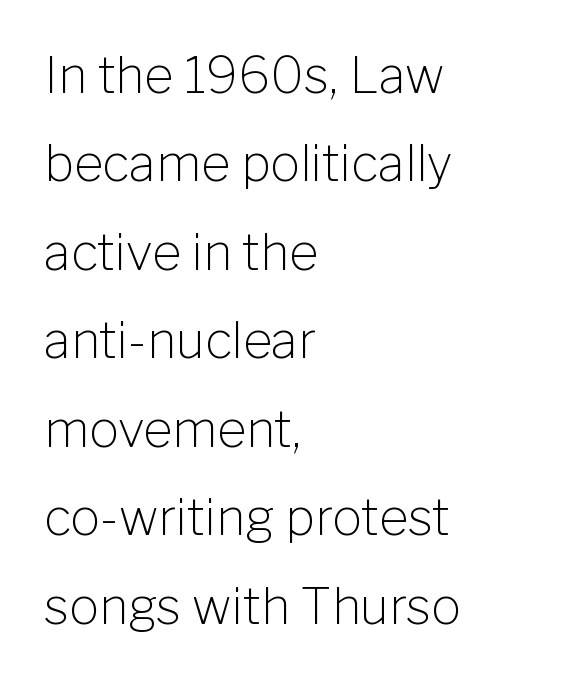
Check the space under the baseline: it is left empty. Varying glyph widths throughout — classic text-font behaviour. The setting favours the left margin, as ordinary paragraphs usually do. Upright lettering throughout.
